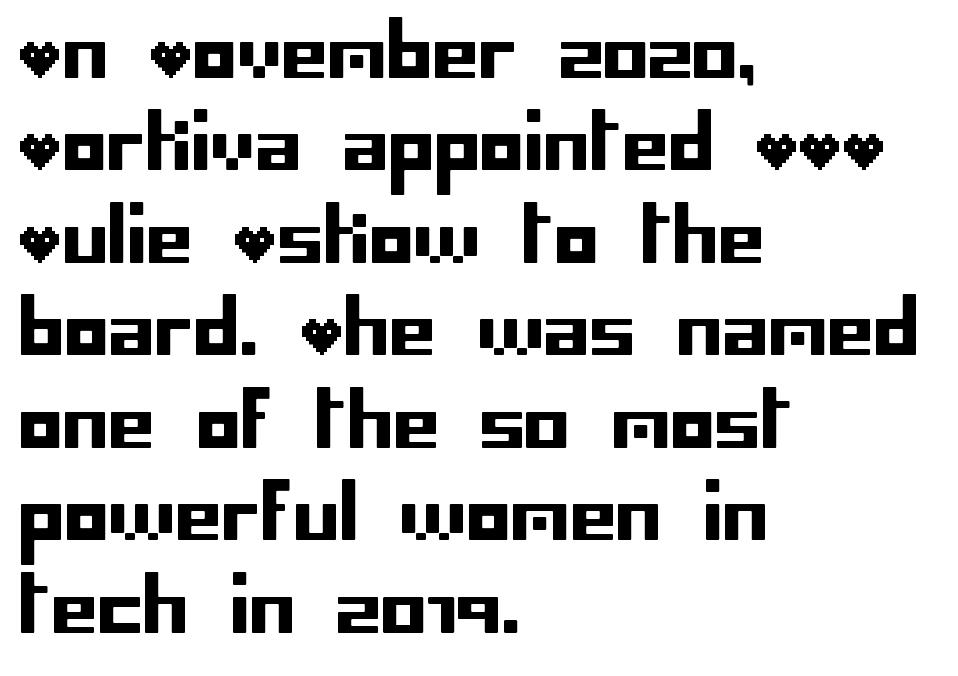
Q: Is the text italic (slanted)? A: No, it is upright.
Q: Is the typeface a serif or a sans-serif typeface? A: Sans-serif.
Q: Is the text underlined? A: No.
Q: How is the paragraph aligned? A: Left-aligned.
Q: Is the spacing between letters normal or unusually wide? A: Normal.
Q: Is the spacing between lines tight, normal or loose? A: Normal.
Q: Width (condensed, normal, or wide)? A: Normal.
Q: Stroke contrast? A: Low.
Q: x-height? A: Large.
